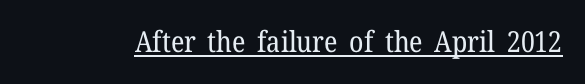
{"serif": "yes", "italic": "no", "bold": "no", "weight": "regular", "width": "normal", "stroke_contrast": "low", "x_height": "medium", "monospaced": "no", "underline": "yes", "letter_spacing": "normal", "letter_spacing_em": 0.0, "glyph_px": 29}
